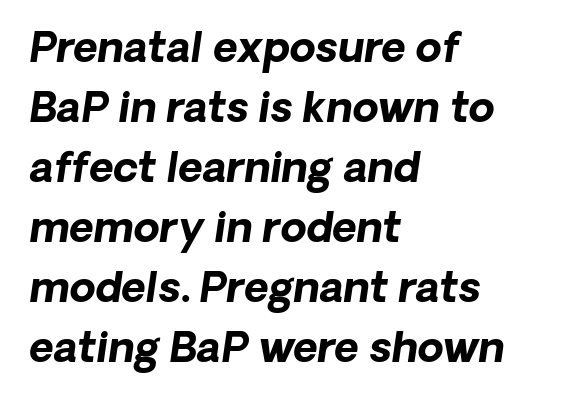
The typeface chosen for these lines omits serifs. Regular leading. Quick note: underline off. This sample has the flowing, uneven cadence of proportional lettering. The font is running at its bold setting.
